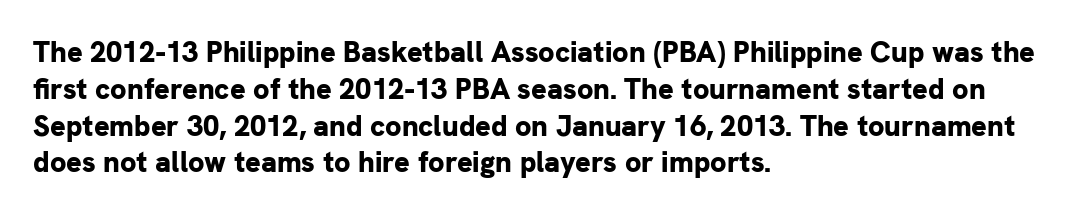
{"serif": "no", "italic": "no", "bold": "yes", "weight": "bold", "width": "normal", "stroke_contrast": "low", "x_height": "medium", "monospaced": "no", "underline": "no", "align": "left", "line_spacing": "normal", "line_spacing_ratio": 1.27, "letter_spacing": "normal", "letter_spacing_em": 0.0, "glyph_px": 29}
